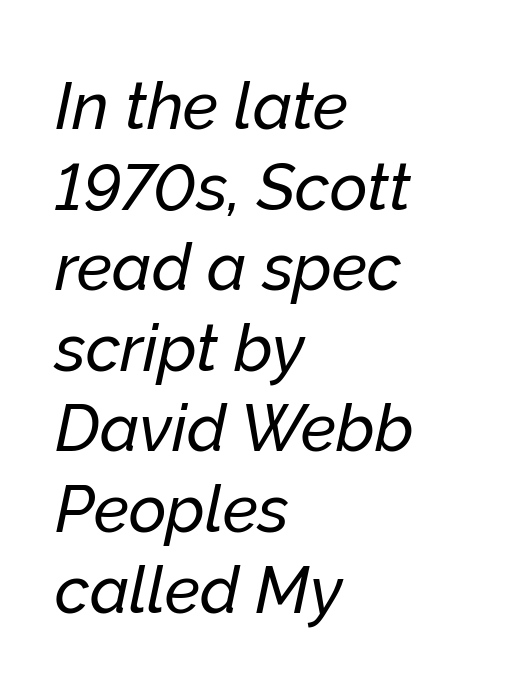
The image shows 65 px text type, italic (leaning right); set left-aligned, line spacing 1.24x, normal letter spacing, not underlined; low stroke contrast and a medium x-height.
